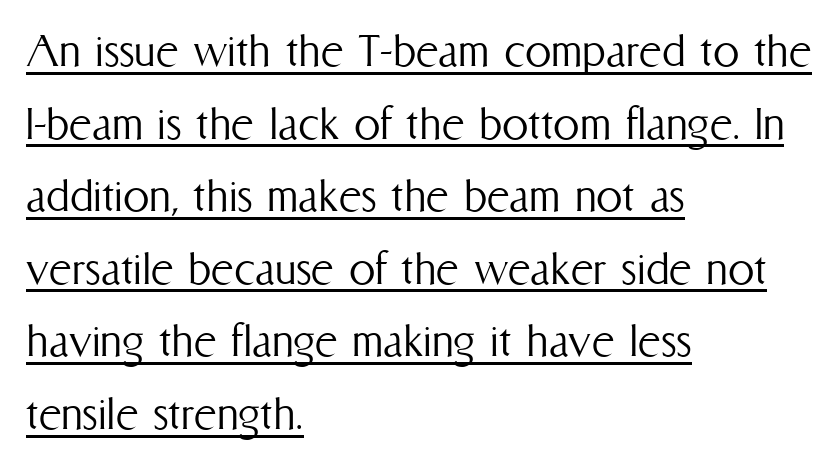
Q: Is the text bold? A: No.
Q: Is the text italic (slanted)? A: No, it is upright.
Q: Is the text underlined? A: Yes.
Q: How is the paragraph aligned? A: Left-aligned.
Q: Is the spacing between letters normal or unusually wide? A: Normal.
Q: Is the spacing between lines tight, normal or loose? A: Normal.
Q: Width (condensed, normal, or wide)? A: Condensed.
Q: Stroke contrast? A: Medium.
Q: x-height? A: Medium.
Q: Monospaced? A: No.
